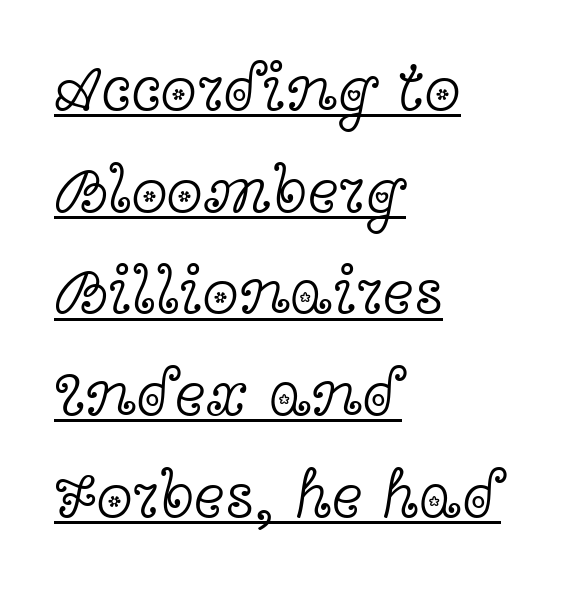
Q: Is the text bold? A: No.
Q: Is the text italic (slanted)? A: No, it is upright.
Q: Is the typeface a serif or a sans-serif typeface? A: Serif.
Q: Is the text underlined? A: Yes.
Q: How is the paragraph aligned? A: Left-aligned.
Q: Is the spacing between letters normal or unusually wide? A: Normal.
Q: Is the spacing between lines tight, normal or loose? A: Normal.
Q: Width (condensed, normal, or wide)? A: Wide.
Q: x-height? A: Medium.
Q: Monospaced? A: No.
